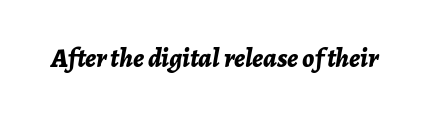
The image shows 27 px bold type, italic (leaning right); set normal letter spacing, not underlined.
